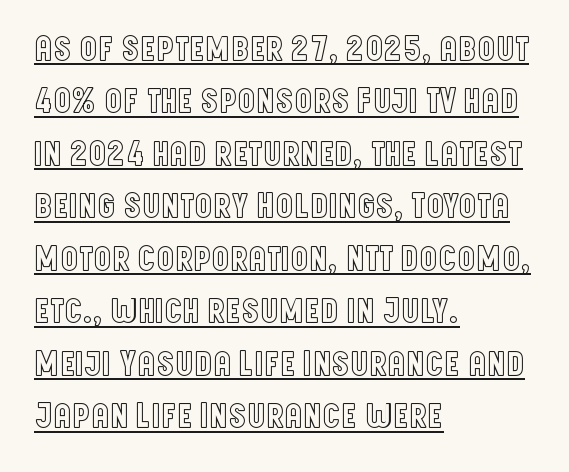
Q: Is the text italic (slanted)? A: No, it is upright.
Q: Is the text underlined? A: Yes.
Q: How is the paragraph aligned? A: Left-aligned.
Q: Is the spacing between letters normal or unusually wide? A: Normal.
Q: Is the spacing between lines tight, normal or loose? A: Normal.
Q: Width (condensed, normal, or wide)? A: Condensed.
Q: x-height? A: Large.
Q: Monospaced? A: No.
